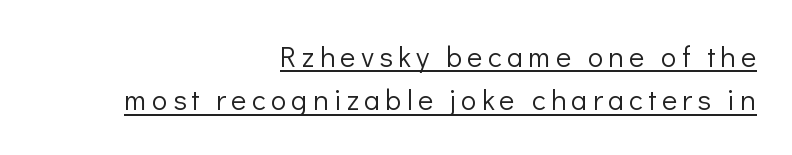
{"serif": "no", "italic": "no", "bold": "no", "weight": "light", "width": "normal", "stroke_contrast": "low", "x_height": "medium", "monospaced": "no", "underline": "yes", "align": "right", "line_spacing": "normal", "line_spacing_ratio": 1.5, "glyph_px": 29}
